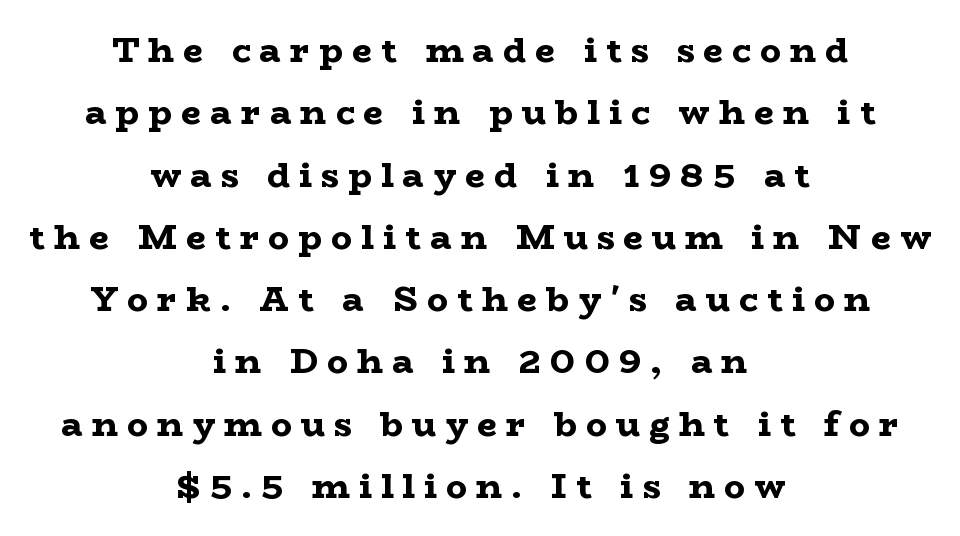
Reading down the block, each line starts at a different indent, mirrored at its end. The passage shown is typeset with a serif family. Varying glyph widths throughout — classic text-font behaviour. Words float on clear page, feet unadorned. The passage shown is emphatically bold. Designer's note — italics off, roman on.
